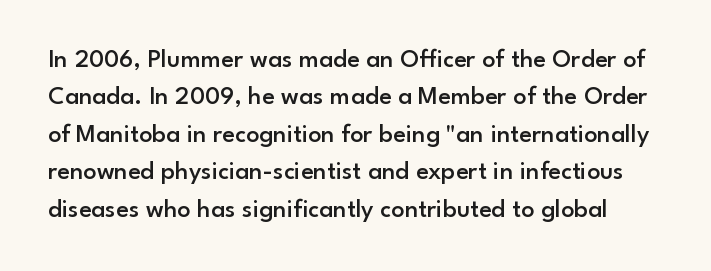
The face used here is rendered with its standard letterfit. Every letter is mildly thick-stroked: semibold rather than bold. The leading is moderate, giving the passage an even texture. A typesetter would mark this as roman, not italic. Lines of text with bare space underneath.
